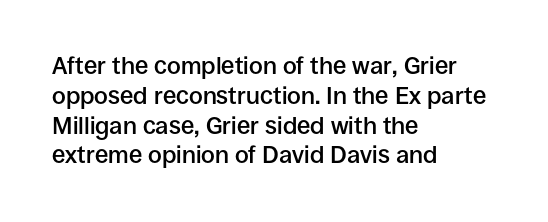
Q: Is the text bold? A: Semi-bold.
Q: Is the text italic (slanted)? A: No, it is upright.
Q: Is the text underlined? A: No.
Q: How is the paragraph aligned? A: Left-aligned.
Q: Is the spacing between letters normal or unusually wide? A: Normal.
